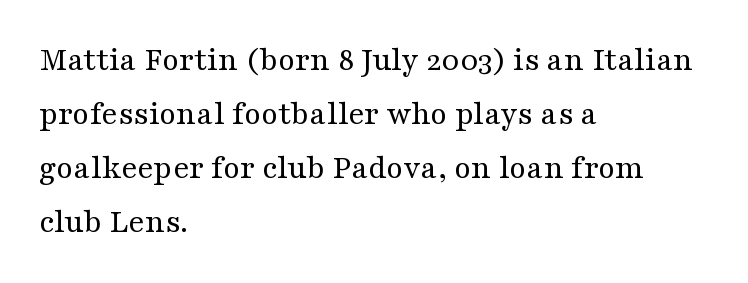
The image shows 34 px regular-weight, wide serif type, upright; set left-aligned, normal line spacing (1.59x), normal letter spacing, not underlined; medium stroke contrast and a medium x-height.
